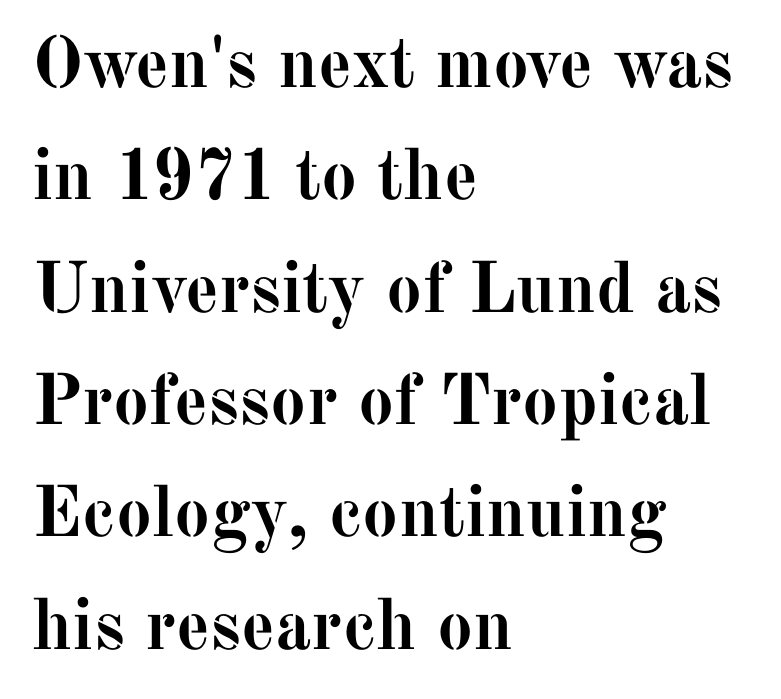
Stroke terminals: seriffed. What's the leading like? Ordinary, nothing unusual. Line beginnings align vertically; line endings do not. No extra tracking has been applied to these lines.
